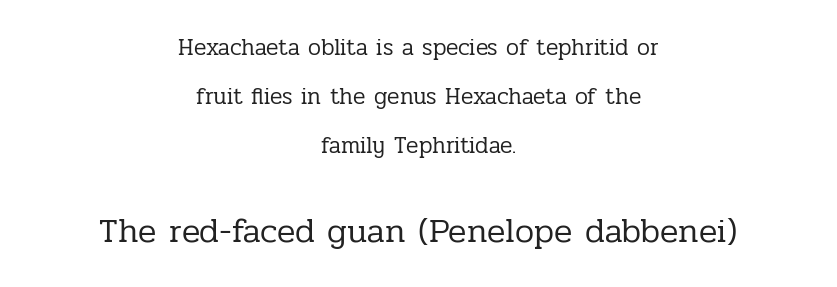
Q: Is the text bold? A: No.
Q: Is the text italic (slanted)? A: No, it is upright.
Q: Is the typeface a serif or a sans-serif typeface? A: Serif.
Q: Is the text underlined? A: No.
Q: How is the paragraph aligned? A: Centered.
Q: Is the spacing between letters normal or unusually wide? A: Normal.
Q: Is the spacing between lines tight, normal or loose? A: Loose.
Q: Which block of text is set in a larger size, the first (top) or the second (bottom)? A: The second (bottom) one.
Q: Width (condensed, normal, or wide)? A: Normal.
Q: Stroke contrast? A: Low.
Q: x-height? A: Medium.
Q: Monospaced? A: No.
